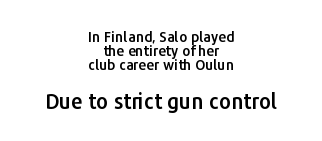
Short and long lines alike share a common midpoint. Descenders hang freely into open space. Does the leading feel generous? Not at all — it's pinched. Ascenders rise straight up at ninety degrees. Tracking here is standard; glyphs follow each other at the usual distance.
